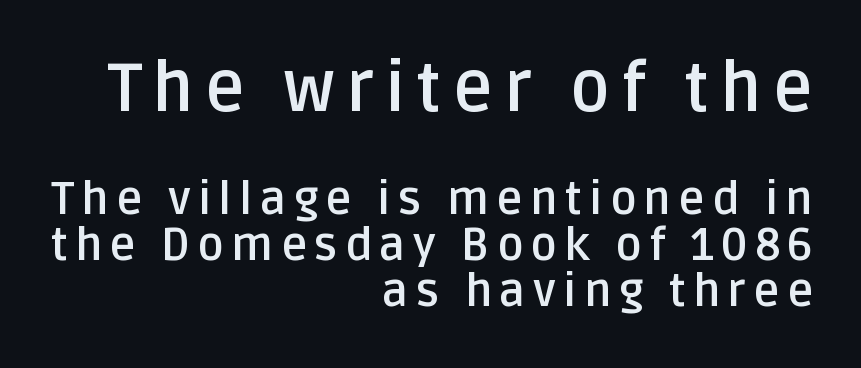
Glance below the letters and you will spot only blank space. This sample trades vertical openness for compactness between lines. The text block is weighted toward the right margin, trailing off unevenly leftward. Large over small — that's the arrangement of the two blocks here.
